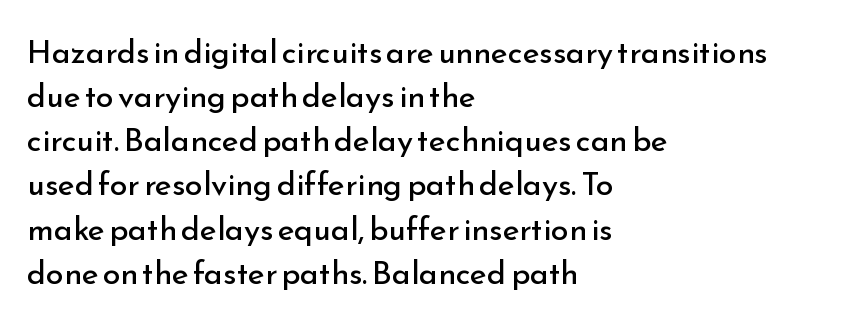
Beneath every word, the page is bare. Weight class: somewhere from thin through regular. Posture: upright roman. Character widths vary here, with narrow letters taking less room than wide ones.
